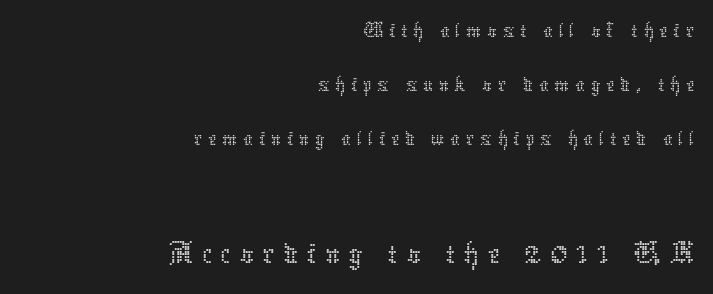
Q: Is the text bold? A: No.
Q: Is the text italic (slanted)? A: No, it is upright.
Q: Is the text underlined? A: No.
Q: How is the paragraph aligned? A: Right-aligned.
Q: Is the spacing between lines tight, normal or loose? A: Tight.
Q: Which block of text is set in a larger size, the first (top) or the second (bottom)? A: The second (bottom) one.
Q: Width (condensed, normal, or wide)? A: Normal.
Q: Stroke contrast? A: Low.
Q: x-height? A: Medium.
Q: Monospaced? A: No.
